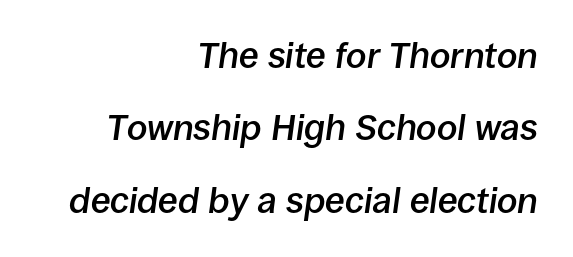
{"italic": "yes", "lean": "right", "slant_degrees": 8, "bold": "semi", "weight": "semibold", "width": "normal", "stroke_contrast": "low", "x_height": "large", "monospaced": "no", "underline": "no", "align": "right", "line_spacing": "loose", "line_spacing_ratio": 2.01, "letter_spacing": "normal", "letter_spacing_em": 0.0, "glyph_px": 36}
